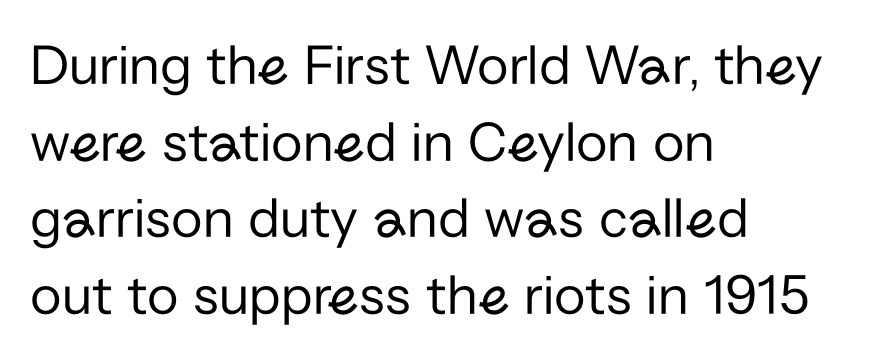
{"serif": "no", "italic": "no", "bold": "no", "weight": "regular", "width": "normal", "stroke_contrast": "low", "x_height": "medium", "monospaced": "no", "underline": "no", "align": "left", "line_spacing": "normal", "line_spacing_ratio": 1.32, "letter_spacing": "normal", "letter_spacing_em": 0.0, "glyph_px": 58}
